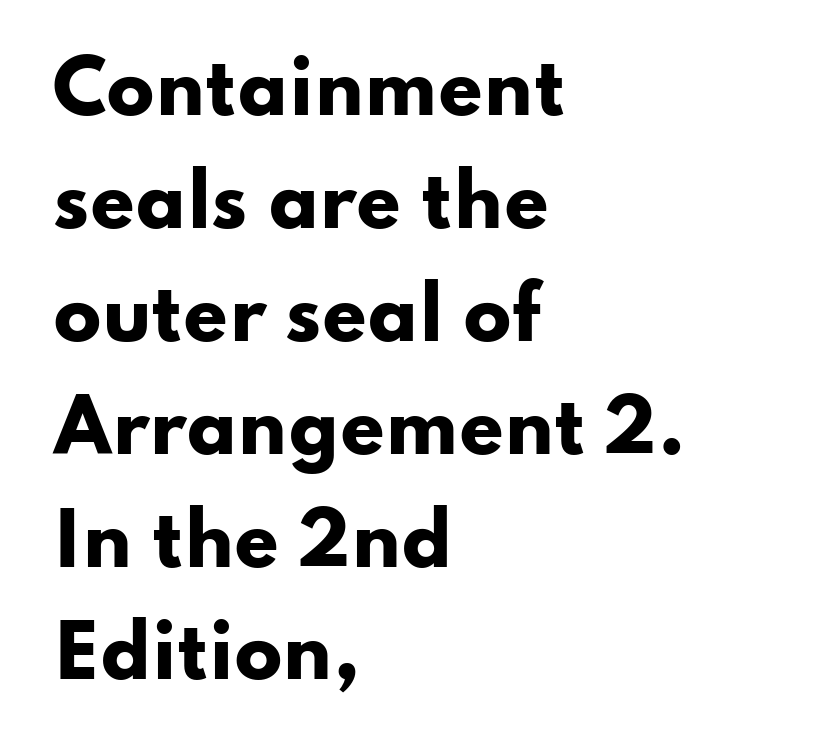
Is this a sans? Yes — the strokes have no serifs. A dark, heavy texture on the line: the type is bold. Nobody drew a line under any word here. Words appear dense and cohesive because spacing is normal. Notice how the passage keeps a crisp vertical edge on the left only. Normally led — the rows are evenly, conventionally spaced.
